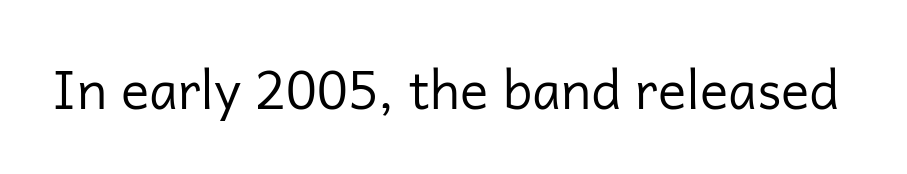
No feet cap the strokes, marking this as sans-serif type. How are the letters spaced? Ordinarily, with no added tracking. Heft: none added — not bold. These lines are rendered in a variable-pitch font.
